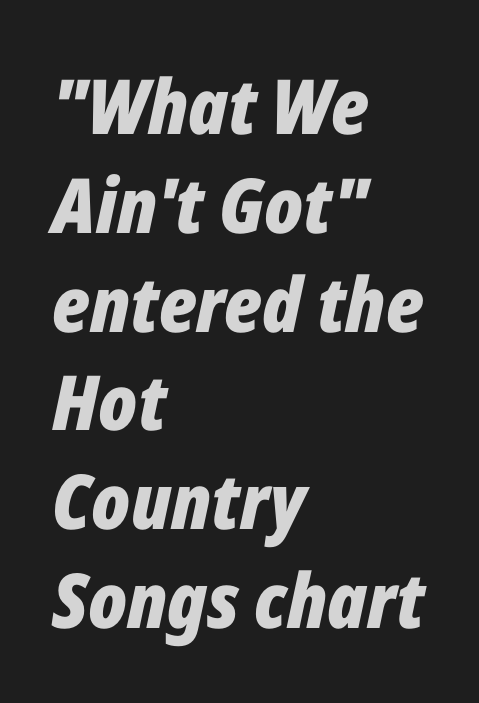
The passage shown is typed in a proportional face where columns would drift. The ragged edge is on the right, which tells us the setting is flush left. Notice how the stems are inclined rather than vertical — that's the hallmark of italics. The glyphs have the mass of a bold cut.
